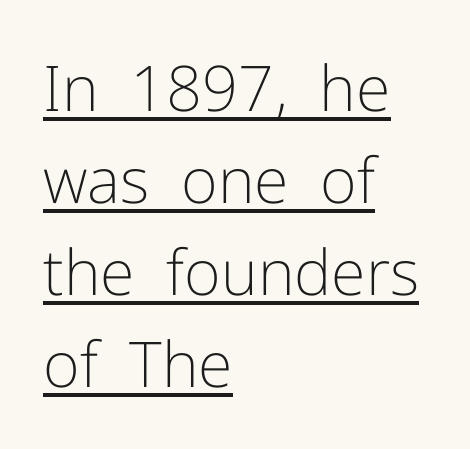
{"serif": "no", "italic": "no", "bold": "no", "weight": "light", "width": "normal", "stroke_contrast": "low", "x_height": "medium", "monospaced": "no", "underline": "yes", "align": "left", "line_spacing": "normal", "line_spacing_ratio": 1.46, "letter_spacing": "normal", "letter_spacing_em": 0.0, "glyph_px": 63}
